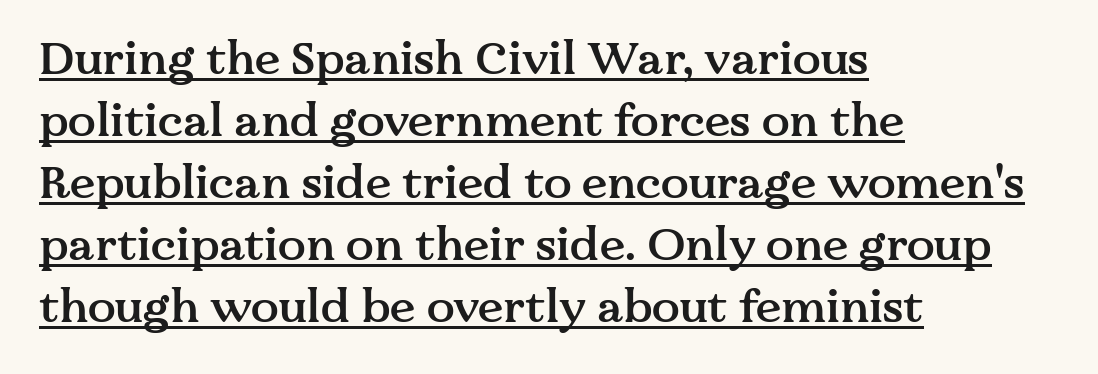
The image shows 46 px semibold serif type, upright; set left-aligned, normal line spacing (1.35x), normal letter spacing, underlined; medium stroke contrast and a medium x-height.
